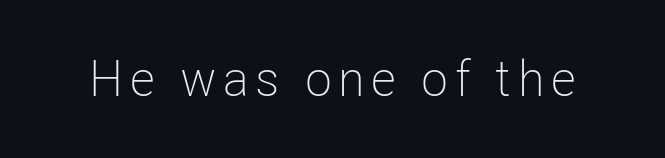
Q: Is the text bold? A: No.
Q: Is the text italic (slanted)? A: No, it is upright.
Q: Is the typeface a serif or a sans-serif typeface? A: Sans-serif.
Q: Is the text underlined? A: No.
Q: Width (condensed, normal, or wide)? A: Condensed.
Q: Stroke contrast? A: Low.
Q: x-height? A: Medium.
Q: Monospaced? A: No.
